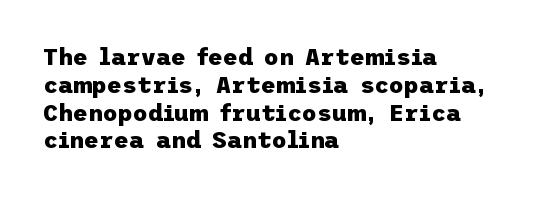
Short and long lines alike share a common starting point at left. Unlike italic type, these characters show no tilt at all. The passage shown is emphatically bold. The face used here is rendered with its standard letterfit. The space beneath each line is pristine and unruled.
